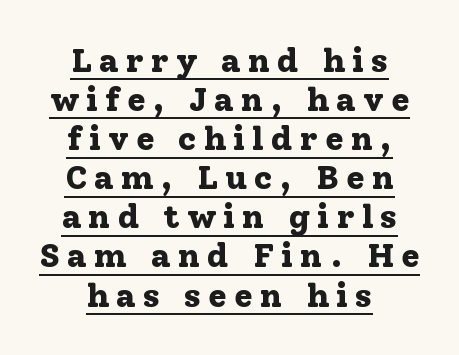
The image shows 34 px bold serif type, upright; set centered, tight line spacing (1.15x), unusually wide letter spacing (+0.21 em), underlined; low stroke contrast and a medium x-height.
